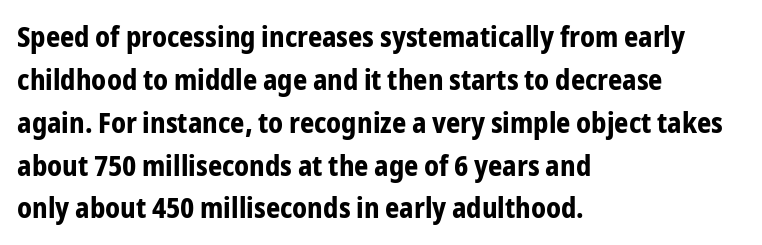
The lines are quadded left. Here the designer chose a conventional face with non-uniform glyph widths. The string is rendered with underlining switched off. The letters stand upright; this is a roman face. Observe the absence of serifs on each vertical stroke in this sample. The gaps between neighbouring characters are ordinary and unremarkable.
